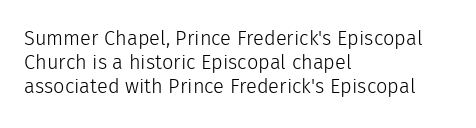
The image shows 20 px text type, upright; set left-aligned, line spacing 1.21x, normal letter spacing, not underlined.
